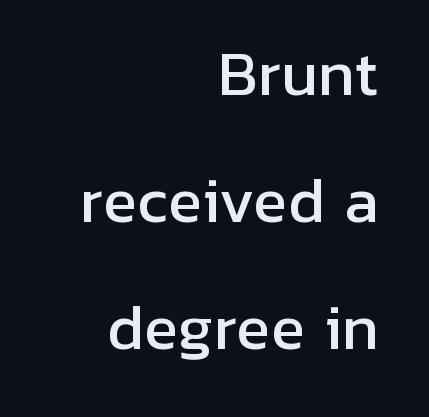
Nothing sits at the stroke ends, so this counts as sans-serif. Words appear dense and cohesive because spacing is normal. Varying glyph widths throughout — classic text-font behaviour. A bare baseline throughout the passage. The line-height multiplier appears high, well above default. This is roman type, the default non-slanted kind.
